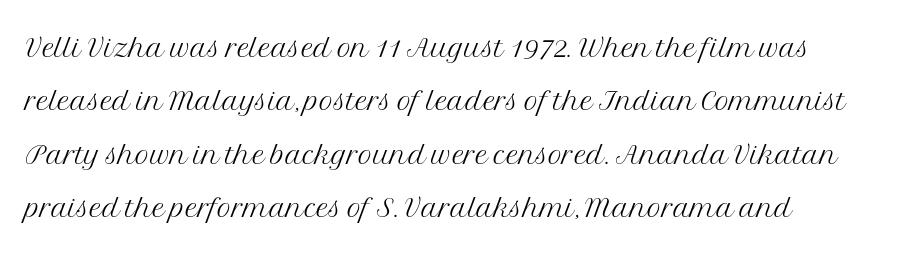
{"serif": "yes", "bold": "no", "weight": "light", "width": "normal", "stroke_contrast": "medium", "x_height": "medium", "monospaced": "no", "underline": "no", "align": "left", "line_spacing": "normal", "line_spacing_ratio": 1.37, "letter_spacing": "normal", "letter_spacing_em": 0.0, "glyph_px": 39}
